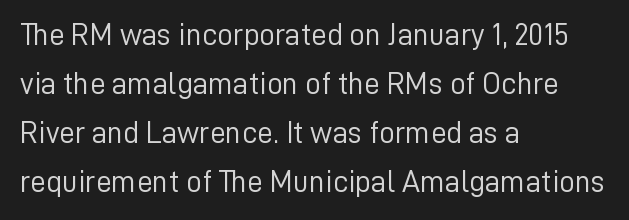
The image shows 31 px light sans-serif type, upright; set left-aligned, normal line spacing (1.58x), normal letter spacing, not underlined; low stroke contrast and a medium x-height.
